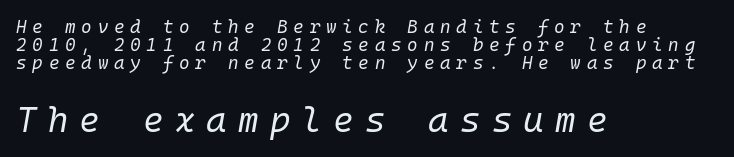
Q: Is the text bold? A: No.
Q: Is the text italic (slanted)? A: Yes, it leans right by about 10 degrees.
Q: Is the text underlined? A: No.
Q: How is the paragraph aligned? A: Left-aligned.
Q: Is the spacing between letters normal or unusually wide? A: Unusually wide.
Q: Is the spacing between lines tight, normal or loose? A: Tight.
Q: Which block of text is set in a larger size, the first (top) or the second (bottom)? A: The second (bottom) one.
Q: Width (condensed, normal, or wide)? A: Normal.
Q: Stroke contrast? A: Low.
Q: x-height? A: Medium.
Q: Monospaced? A: Yes.
